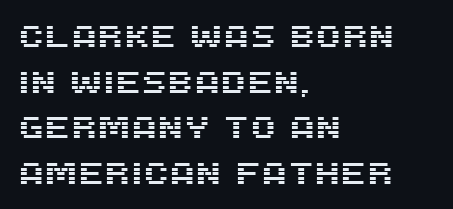
The image shows 30 px sans-serif type, upright; set left-aligned, normal line spacing (1.52x), normal letter spacing, not underlined; medium stroke contrast and a large x-height.
